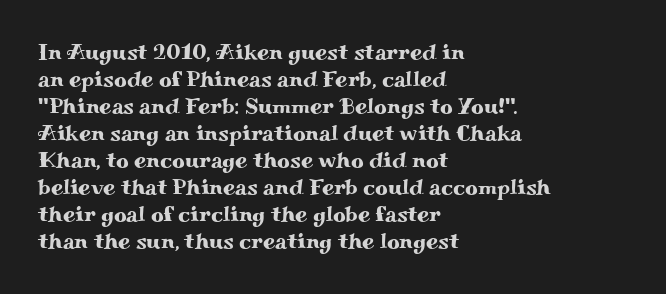
The horizontal fit of the characters is conventional and even. The typesetter chose a ragged-right arrangement here. Upright lettering throughout. The specimen omits any rule beneath the text block's lines.
